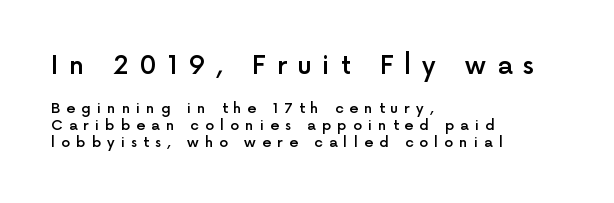
The image shows 25 px text type, upright; set left-aligned, line spacing 1.18x, unusually wide letter spacing (+0.44 em), not underlined; the first (top) block is 1.79x larger.
